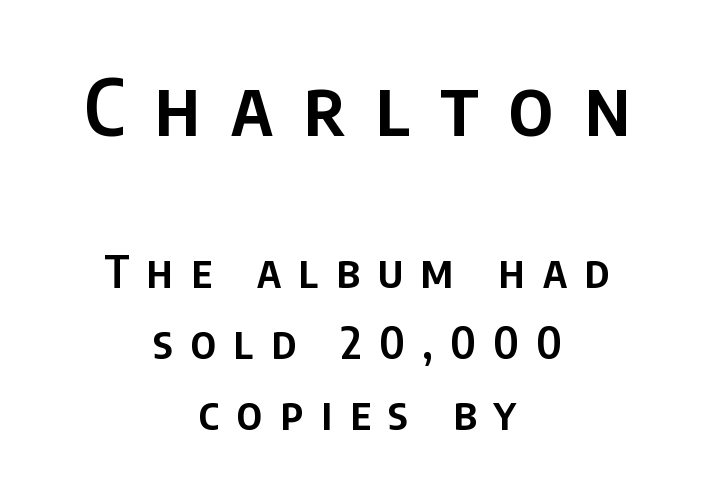
{"serif": "no", "italic": "no", "bold": "semi", "weight": "semibold", "width": "condensed", "stroke_contrast": "low", "x_height": "large", "monospaced": "no", "underline": "no", "align": "center", "line_spacing": "normal", "line_spacing_ratio": 1.58, "letter_spacing": "wide", "letter_spacing_em": 0.39, "larger_block": "first", "size_ratio": 1.73, "glyph_px": 78}
